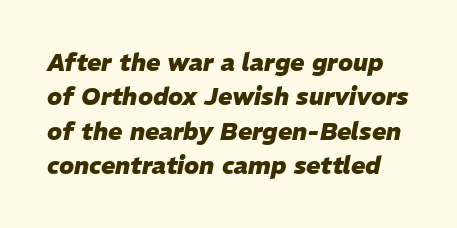
{"italic": "yes", "lean": "right", "slant_degrees": 11, "bold": "yes", "underline": "no", "line_spacing": "normal", "line_spacing_ratio": 1.43, "letter_spacing": "normal", "letter_spacing_em": 0.0, "glyph_px": 24}
